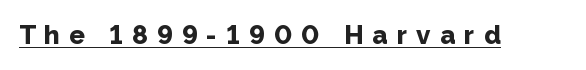
Q: Is the text bold? A: Yes.
Q: Is the text italic (slanted)? A: No, it is upright.
Q: Is the text underlined? A: Yes.
Q: Is the spacing between letters normal or unusually wide? A: Unusually wide.
